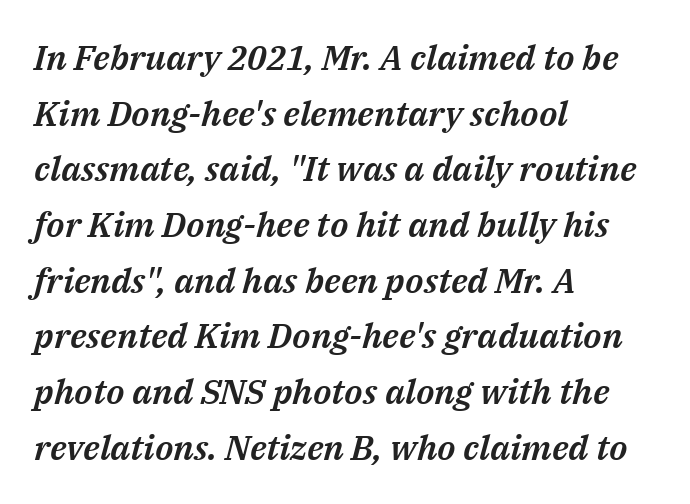
Q: Is the text italic (slanted)? A: Yes, it leans right by about 14 degrees.
Q: Is the text underlined? A: No.
Q: How is the paragraph aligned? A: Left-aligned.
Q: Is the spacing between letters normal or unusually wide? A: Normal.
Q: Is the spacing between lines tight, normal or loose? A: Normal.
Q: Width (condensed, normal, or wide)? A: Normal.
Q: Stroke contrast? A: Medium.
Q: x-height? A: Medium.
Q: Monospaced? A: No.
